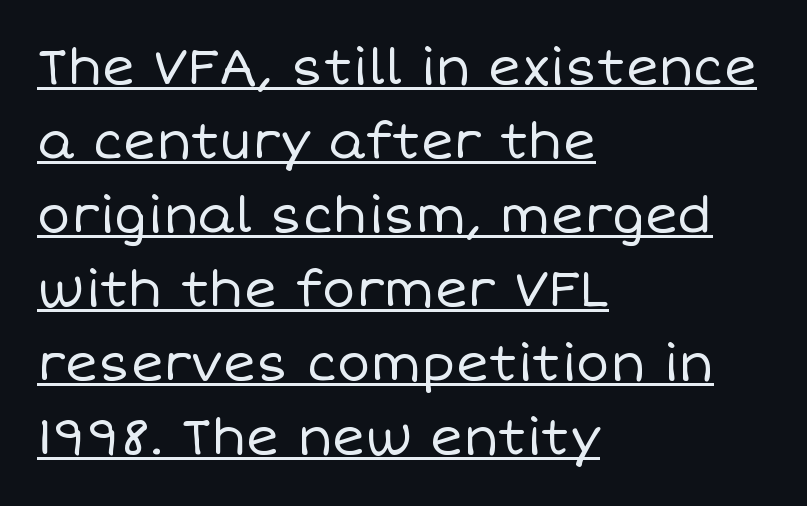
The image shows 50 px regular-weight type, upright; set left-aligned, normal line spacing (1.48x), normal letter spacing, underlined; low stroke contrast and a large x-height.
